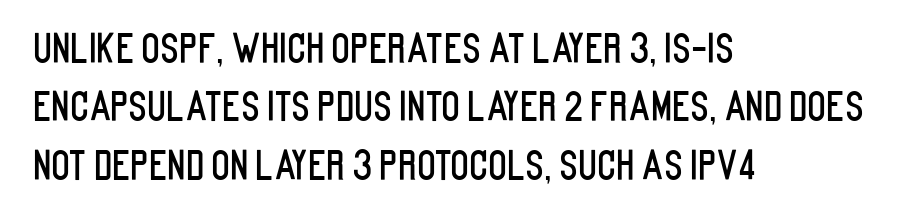
The image shows 39 px condensed sans-serif type, upright; set left-aligned, normal line spacing (1.5x), normal letter spacing, not underlined; low stroke contrast and a large x-height.
